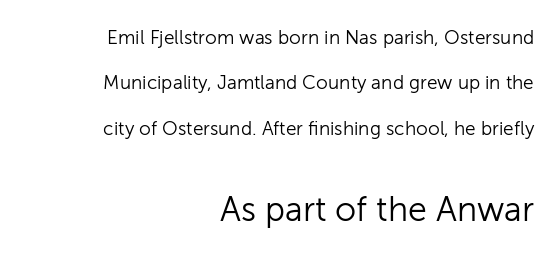
The passage shown is not bold in any degree. Layout note: lines flush right. The emphasis by scale lands on block number two, below. Classification — sans serif. The gaps between neighbouring characters are ordinary and unremarkable. Any mark beneath the type? The region is blank.
